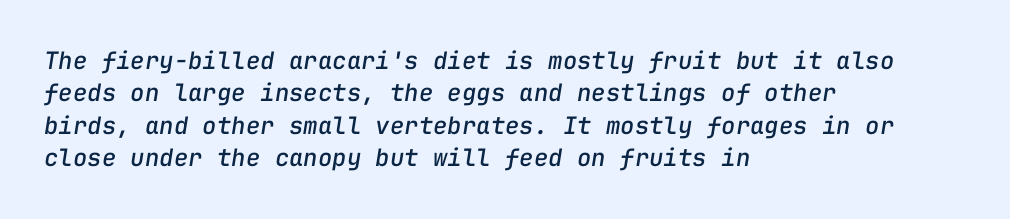
Plain, unruled lines of type. You could call the tracking neutral — neither tight nor loose. Regular leading. Each line starts at the same left margin while the right side varies. The axis of the letterforms is tilted away from vertical.
